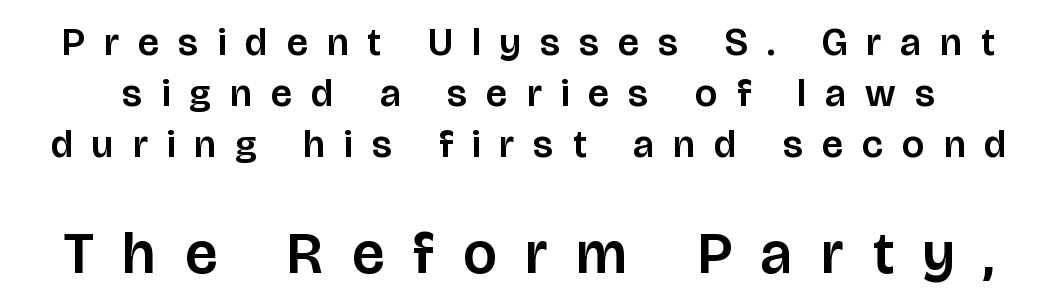
The rows are spaced the way most documents space them. Do the characters align in a grid? No, the font is proportional. Glyph-to-glyph distance is far greater than everyday printed text. Here the second block reads like a headline and the first like body copy. Is there any slant? The stems are plumb.
